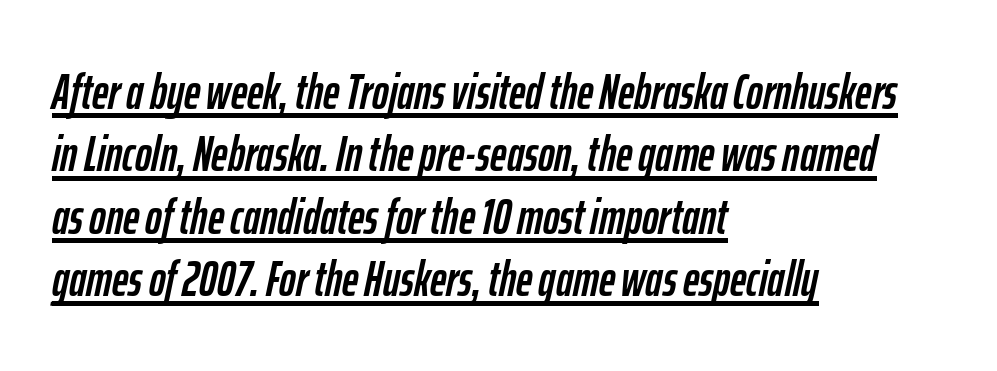
The image shows 50 px condensed type, italic (leaning right); set left-aligned, normal line spacing (1.25x), normal letter spacing, underlined; low stroke contrast and a medium x-height.
